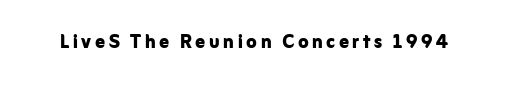
Q: Is the text bold? A: Yes.
Q: Is the text italic (slanted)? A: No, it is upright.
Q: Is the text underlined? A: No.
